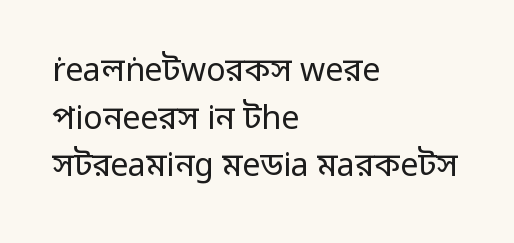
{"serif": "no", "italic": "no", "bold": "no", "weight": "regular", "width": "normal", "stroke_contrast": "low", "x_height": "medium", "monospaced": "no", "underline": "no", "align": "left", "line_spacing": "normal", "line_spacing_ratio": 1.49, "letter_spacing": "normal", "letter_spacing_em": 0.0, "glyph_px": 32}
